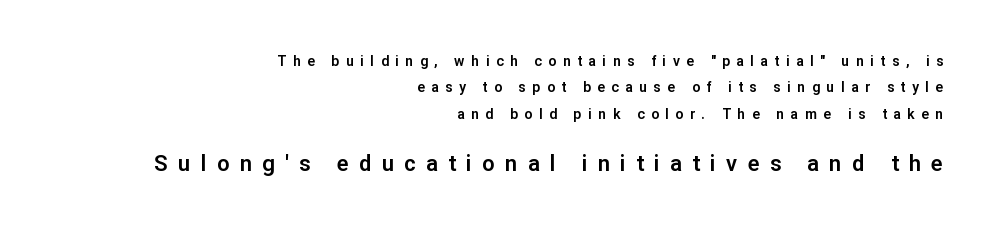
The image shows 22 px text type, upright; set right-aligned, line spacing 1.88x, unusually wide letter spacing (+0.47 em), not underlined; the second (bottom) block is 1.57x larger.
